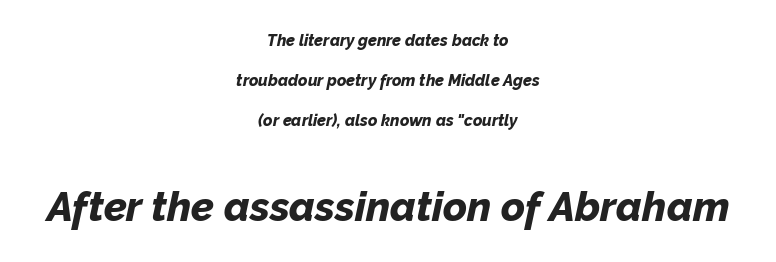
Q: Is the text bold? A: Yes.
Q: Is the text italic (slanted)? A: Yes, it leans right by about 12 degrees.
Q: Is the text underlined? A: No.
Q: How is the paragraph aligned? A: Centered.
Q: Is the spacing between letters normal or unusually wide? A: Normal.
Q: Is the spacing between lines tight, normal or loose? A: Loose.
Q: Which block of text is set in a larger size, the first (top) or the second (bottom)? A: The second (bottom) one.
Q: Width (condensed, normal, or wide)? A: Normal.
Q: Stroke contrast? A: Low.
Q: x-height? A: Medium.
Q: Monospaced? A: No.
